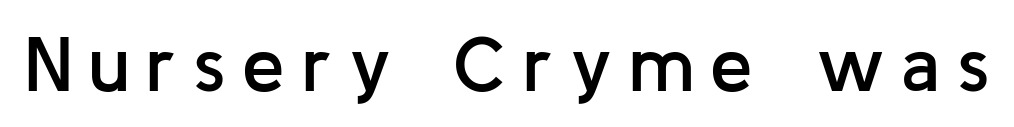
{"serif": "no", "italic": "no", "bold": "semi", "weight": "semibold", "width": "normal", "stroke_contrast": "low", "x_height": "medium", "monospaced": "no", "underline": "no", "letter_spacing": "wide", "letter_spacing_em": 0.22, "glyph_px": 76}
